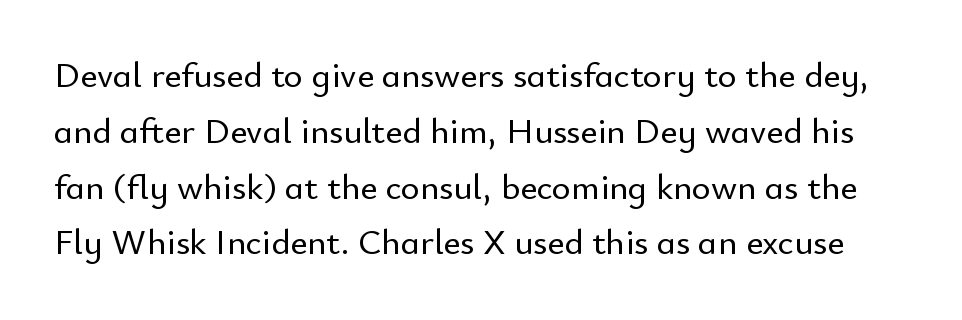
Normally led — the rows are evenly, conventionally spaced. Is this a sans? Yes — the strokes have no serifs. Unmarked baselines from the first word to the last. The letters advance in unequal steps, a hallmark of proportional type.
